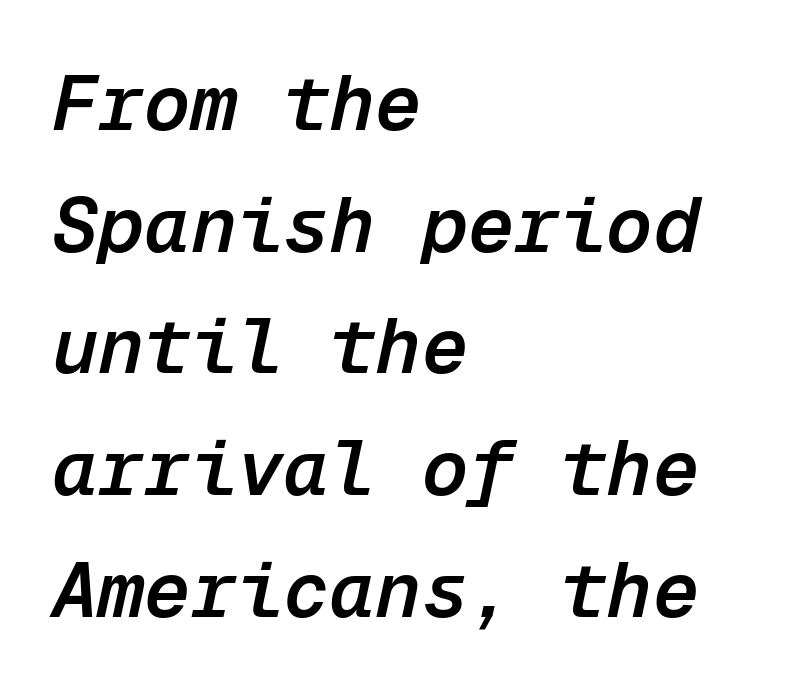
The image shows 77 px semibold type, italic (leaning right), monospaced; set left-aligned, normal line spacing (1.58x), normal letter spacing, not underlined; low stroke contrast and a medium x-height.
